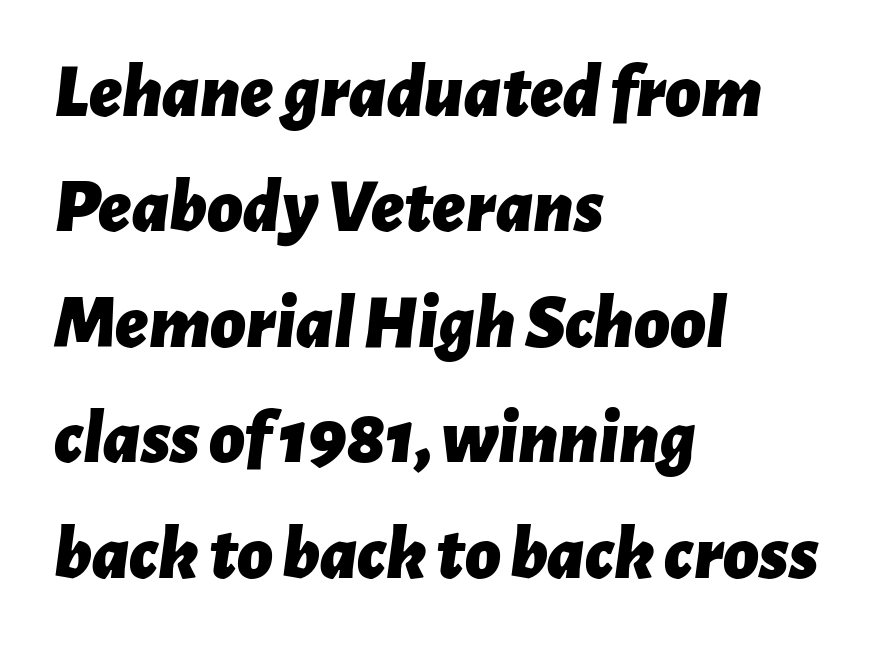
Q: Is the text bold? A: Yes.
Q: Is the text italic (slanted)? A: Yes, it leans right by about 7 degrees.
Q: Is the text underlined? A: No.
Q: How is the paragraph aligned? A: Left-aligned.
Q: Is the spacing between letters normal or unusually wide? A: Normal.
Q: Is the spacing between lines tight, normal or loose? A: Normal.
Q: Width (condensed, normal, or wide)? A: Normal.
Q: Stroke contrast? A: Low.
Q: x-height? A: Medium.
Q: Monospaced? A: No.
